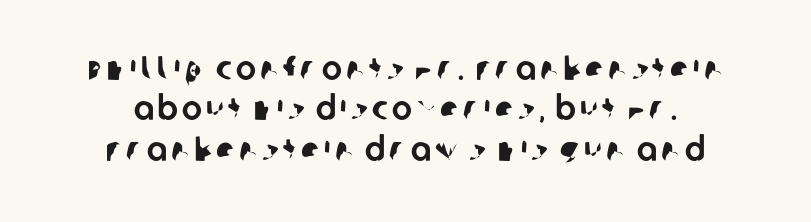
Q: Is the typeface a serif or a sans-serif typeface? A: Sans-serif.
Q: Is the text underlined? A: No.
Q: How is the paragraph aligned? A: Centered.
Q: Width (condensed, normal, or wide)? A: Normal.
Q: Stroke contrast? A: Low.
Q: x-height? A: Large.
Q: Monospaced? A: No.
